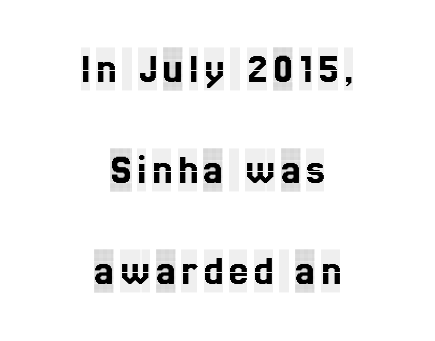
Does the lettering tilt? It doesn't — this is upright. Little horizontal feet cap the strokes, marking this as serif type. Proportional: the letters do not fall into vertical columns. The leading is generous, giving the passage an open texture. Which margin do the lines hug? Neither — every line sits in the middle.
